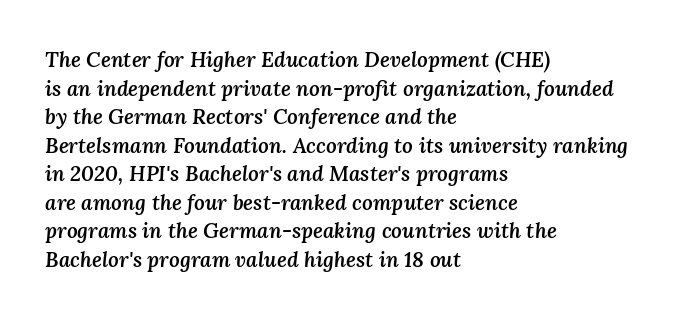
{"italic": "yes", "lean": "right", "slant_degrees": 3, "bold": "semi", "underline": "no", "align": "left", "line_spacing": "normal", "line_spacing_ratio": 1.36, "letter_spacing": "normal", "letter_spacing_em": 0.0, "glyph_px": 21}
